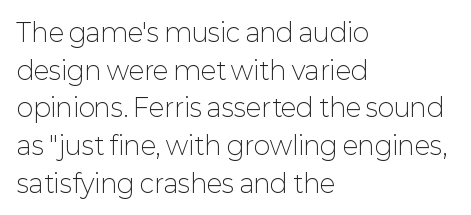
Q: Is the text bold? A: No.
Q: Is the text italic (slanted)? A: No, it is upright.
Q: Is the text underlined? A: No.
Q: How is the paragraph aligned? A: Left-aligned.
Q: Is the spacing between letters normal or unusually wide? A: Normal.
Q: Is the spacing between lines tight, normal or loose? A: Normal.
